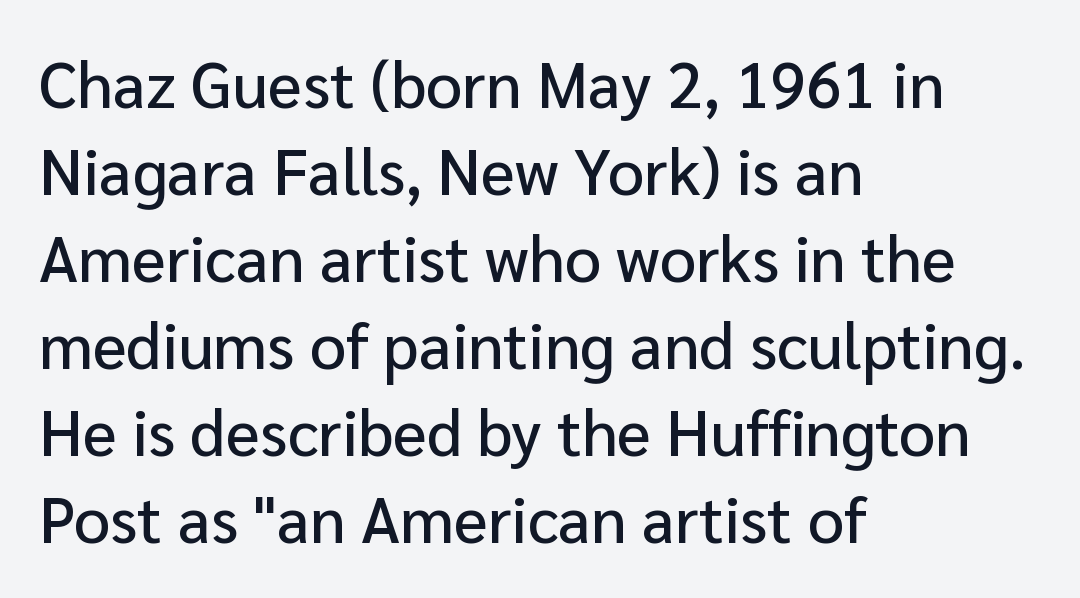
Q: Is the text italic (slanted)? A: No, it is upright.
Q: Is the typeface a serif or a sans-serif typeface? A: Sans-serif.
Q: Is the text underlined? A: No.
Q: How is the paragraph aligned? A: Left-aligned.
Q: Is the spacing between letters normal or unusually wide? A: Normal.
Q: Is the spacing between lines tight, normal or loose? A: Normal.
Q: Width (condensed, normal, or wide)? A: Normal.
Q: Stroke contrast? A: Low.
Q: x-height? A: Medium.
Q: Monospaced? A: No.
